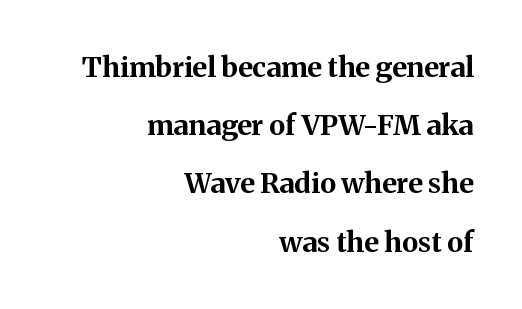
{"serif": "yes", "italic": "no", "bold": "yes", "weight": "bold", "width": "normal", "stroke_contrast": "medium", "x_height": "medium", "monospaced": "no", "underline": "no", "align": "right", "line_spacing": "loose", "line_spacing_ratio": 2.08, "letter_spacing": "normal", "letter_spacing_em": 0.0, "glyph_px": 28}
